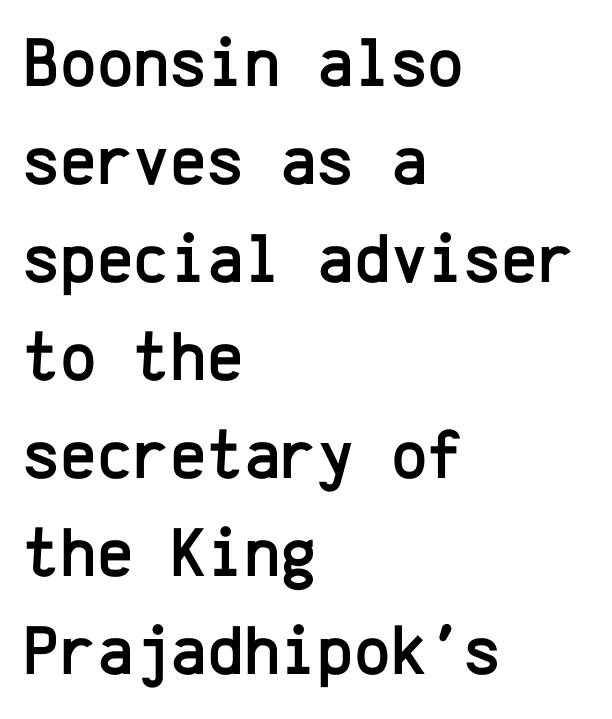
Q: Is the text italic (slanted)? A: No, it is upright.
Q: Is the typeface a serif or a sans-serif typeface? A: Sans-serif.
Q: Is the text underlined? A: No.
Q: How is the paragraph aligned? A: Left-aligned.
Q: Is the spacing between letters normal or unusually wide? A: Normal.
Q: Is the spacing between lines tight, normal or loose? A: Normal.
Q: Width (condensed, normal, or wide)? A: Normal.
Q: Stroke contrast? A: Low.
Q: x-height? A: Medium.
Q: Monospaced? A: Yes.
